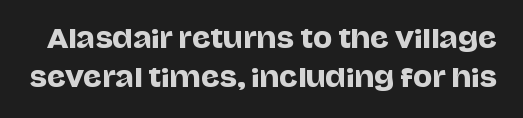
Q: Is the text italic (slanted)? A: No, it is upright.
Q: Is the text underlined? A: No.
Q: Is the spacing between letters normal or unusually wide? A: Normal.
Q: Is the spacing between lines tight, normal or loose? A: Normal.
